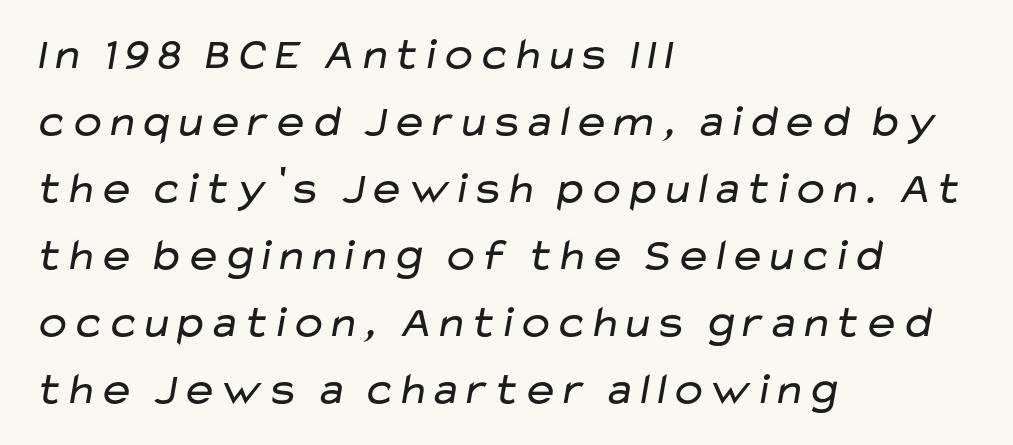
To sum up the face: it is a sans, with no serifs. Regular leading. Unmarked baselines from the first word to the last. Caption: standard tracking, unaltered.
